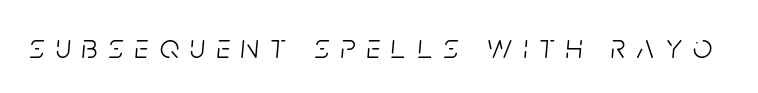
The image shows 34 px light, condensed type, italic (leaning right); set unusually wide letter spacing (+0.33 em), not underlined; low stroke contrast and a large x-height.
